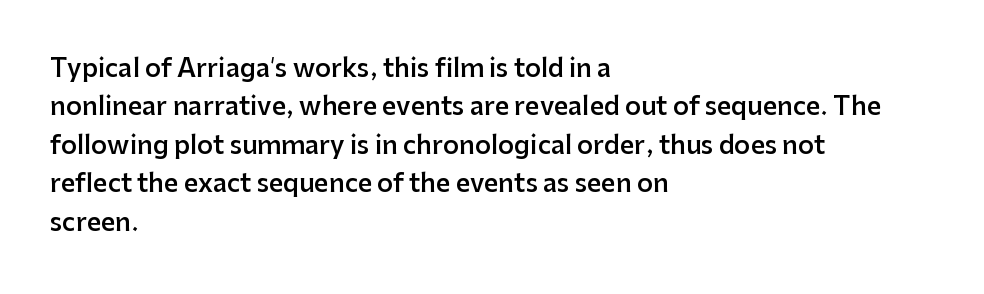
The image shows 25 px text type, upright; set left-aligned, normal line spacing (1.54x), normal letter spacing, not underlined.
